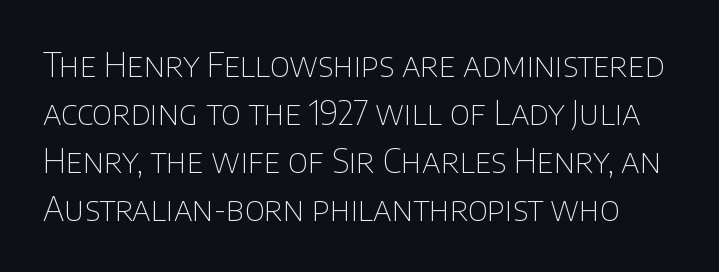
Leading: standard. Caption: standard tracking, unaltered. Regarding serifs, this sample does without them. The glyphs are unaccompanied by any horizontal stroke below them.
